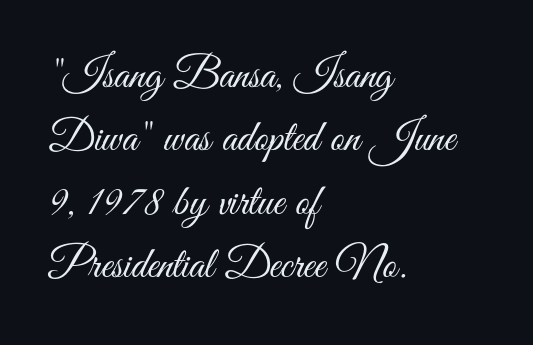
Q: Is the text bold? A: No.
Q: Is the text italic (slanted)? A: Yes.
Q: Is the typeface a serif or a sans-serif typeface? A: Sans-serif.
Q: Is the text underlined? A: No.
Q: How is the paragraph aligned? A: Left-aligned.
Q: Is the spacing between letters normal or unusually wide? A: Normal.
Q: Is the spacing between lines tight, normal or loose? A: Normal.
Q: Width (condensed, normal, or wide)? A: Condensed.
Q: Stroke contrast? A: Medium.
Q: x-height? A: Small.
Q: Monospaced? A: No.
